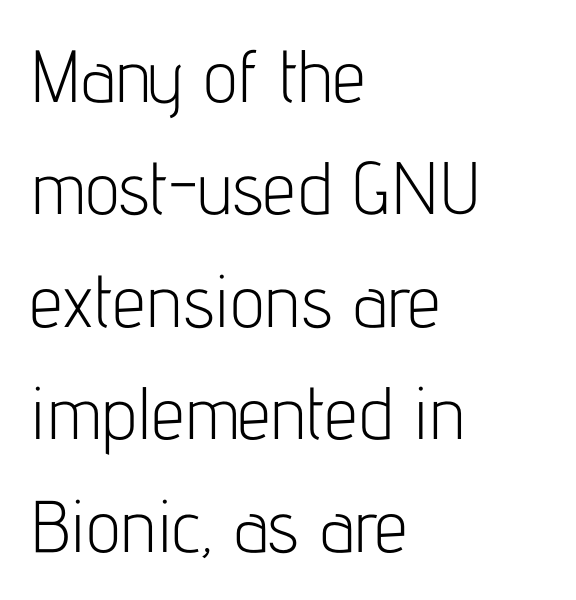
The image shows 74 px light, condensed sans-serif type, upright; set left-aligned, normal line spacing (1.52x), normal letter spacing, not underlined; low stroke contrast and a medium x-height.
